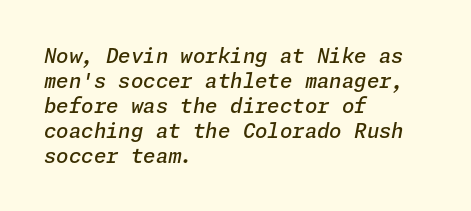
The image shows 20 px text type, italic (leaning right); set left-aligned, normal line spacing (1.25x), normal letter spacing, not underlined.
